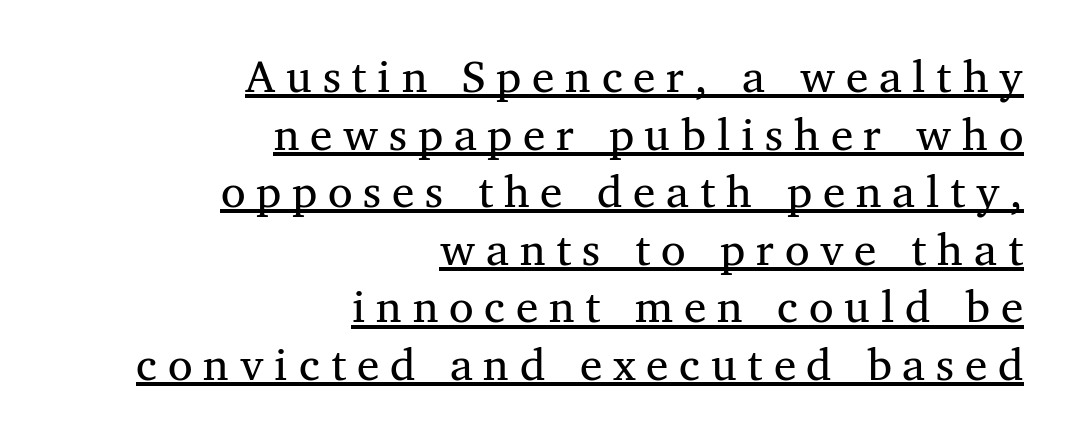
{"serif": "yes", "italic": "no", "bold": "no", "weight": "regular", "width": "normal", "stroke_contrast": "medium", "x_height": "medium", "monospaced": "no", "underline": "yes", "align": "right", "line_spacing": "normal", "line_spacing_ratio": 1.28, "letter_spacing": "wide", "letter_spacing_em": 0.24, "glyph_px": 45}
